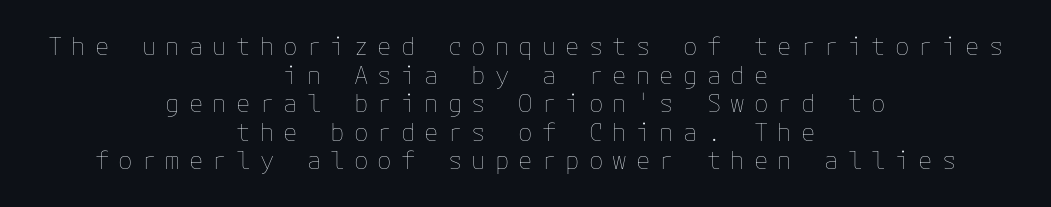
Stroke thickness stays within the range of a standard reading face or lighter. This is roman type, the default non-slanted kind. Look at the tracking — it's clearly loosened, letters drifting apart. This sample is center-justified, so both line endings float freely. The passage shown is not underscored anywhere.
